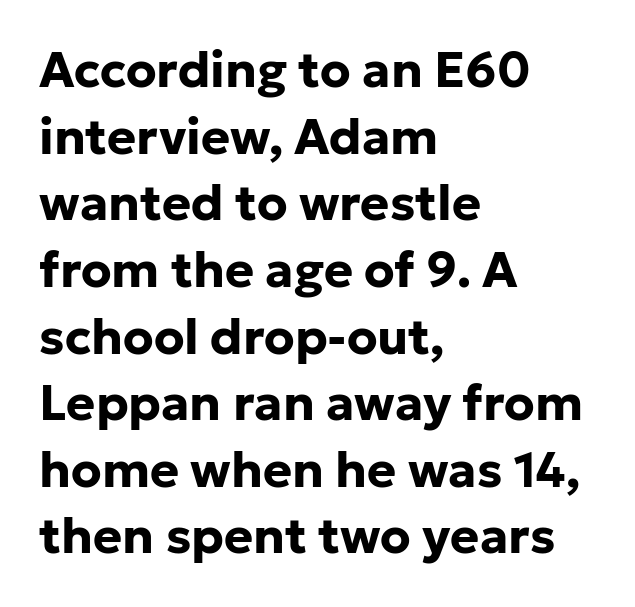
The image shows 49 px bold sans-serif type, upright; set left-aligned, normal line spacing (1.36x), normal letter spacing, not underlined; low stroke contrast and a medium x-height.
